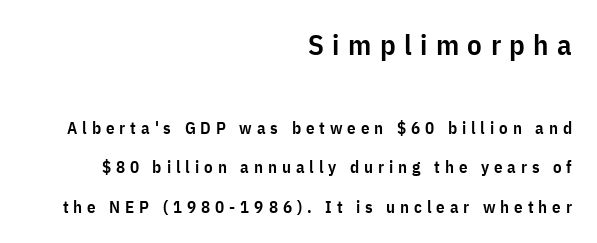
{"serif": "no", "italic": "no", "bold": "semi", "weight": "semibold", "width": "condensed", "stroke_contrast": "low", "x_height": "medium", "monospaced": "no", "underline": "no", "align": "right", "line_spacing": "loose", "line_spacing_ratio": 2.33, "letter_spacing": "wide", "letter_spacing_em": 0.29, "larger_block": "first", "size_ratio": 1.71, "glyph_px": 29}
